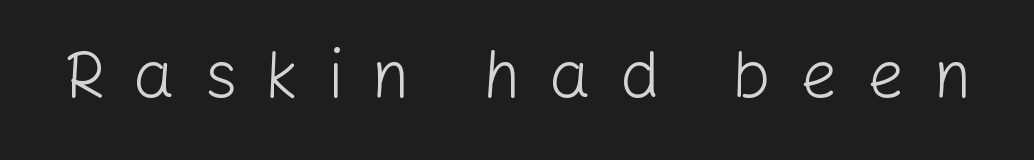
{"serif": "no", "italic": "no", "bold": "no", "weight": "light", "width": "normal", "stroke_contrast": "low", "x_height": "medium", "monospaced": "no", "underline": "no", "letter_spacing": "wide", "letter_spacing_em": 0.43, "glyph_px": 66}
